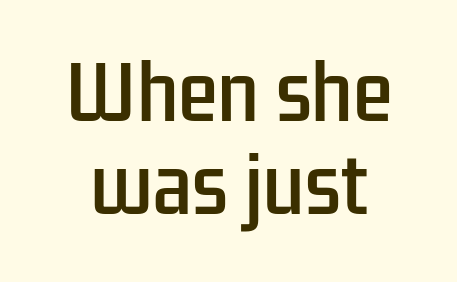
Q: Is the text italic (slanted)? A: No, it is upright.
Q: Is the typeface a serif or a sans-serif typeface? A: Sans-serif.
Q: Is the text underlined? A: No.
Q: Is the spacing between letters normal or unusually wide? A: Normal.
Q: Is the spacing between lines tight, normal or loose? A: Normal.
Q: Width (condensed, normal, or wide)? A: Condensed.
Q: Stroke contrast? A: Low.
Q: x-height? A: Medium.
Q: Monospaced? A: No.
